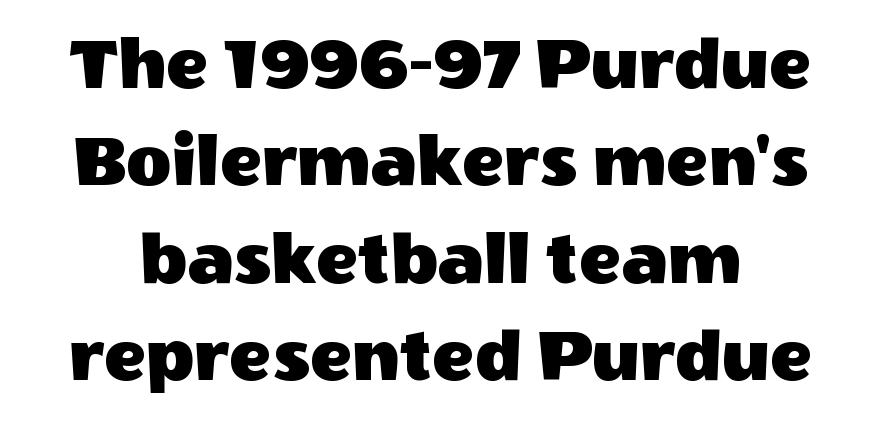
The image shows 78 px sans-serif type, upright; set normal line spacing (1.25x), normal letter spacing, not underlined; a large x-height.
